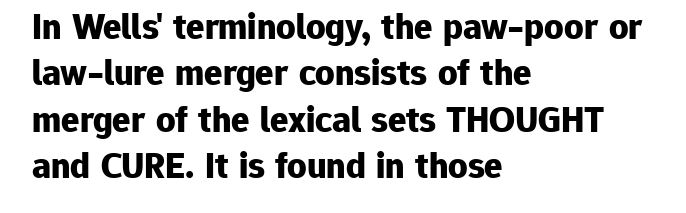
The image shows 38 px bold sans-serif type, upright; set left-aligned, line spacing 1.22x, normal letter spacing, not underlined; low stroke contrast and a medium x-height.
